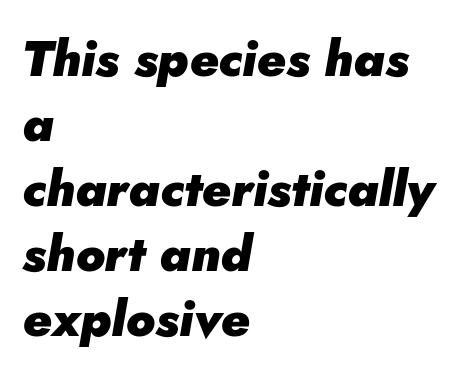
The space directly below the letters is spotless. Interline gaps are of average width in this sample. The rendering anchors every line to the left-hand side. Looks like regular typesetting: each glyph gets only the width it needs. The horizontal fit of the characters is conventional and even. Posture: slanted.
